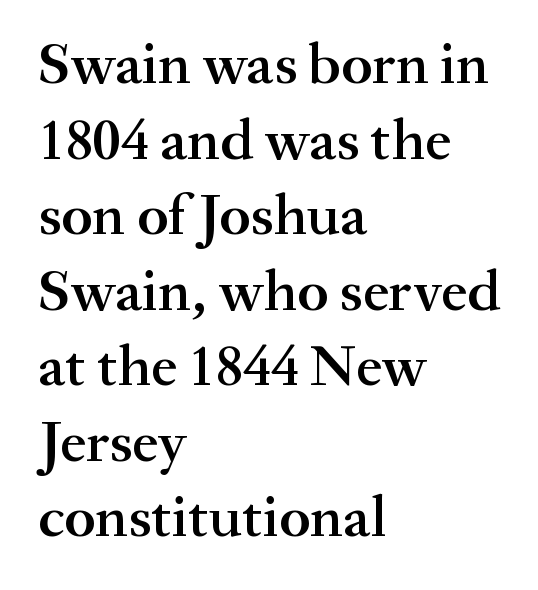
Q: Is the text bold? A: Semi-bold.
Q: Is the text italic (slanted)? A: No, it is upright.
Q: Is the typeface a serif or a sans-serif typeface? A: Serif.
Q: Is the text underlined? A: No.
Q: How is the paragraph aligned? A: Left-aligned.
Q: Is the spacing between letters normal or unusually wide? A: Normal.
Q: Is the spacing between lines tight, normal or loose? A: Normal.
Q: Width (condensed, normal, or wide)? A: Normal.
Q: Stroke contrast? A: Medium.
Q: x-height? A: Small.
Q: Monospaced? A: No.
